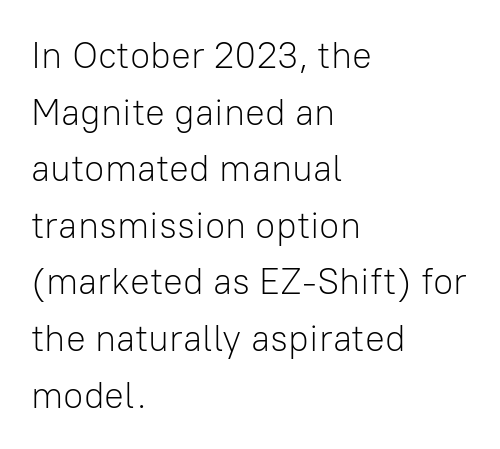
{"serif": "no", "italic": "no", "bold": "no", "weight": "light", "width": "normal", "stroke_contrast": "low", "x_height": "medium", "monospaced": "no", "underline": "no", "align": "left", "line_spacing": "normal", "line_spacing_ratio": 1.53, "letter_spacing": "normal", "letter_spacing_em": 0.0, "glyph_px": 37}
